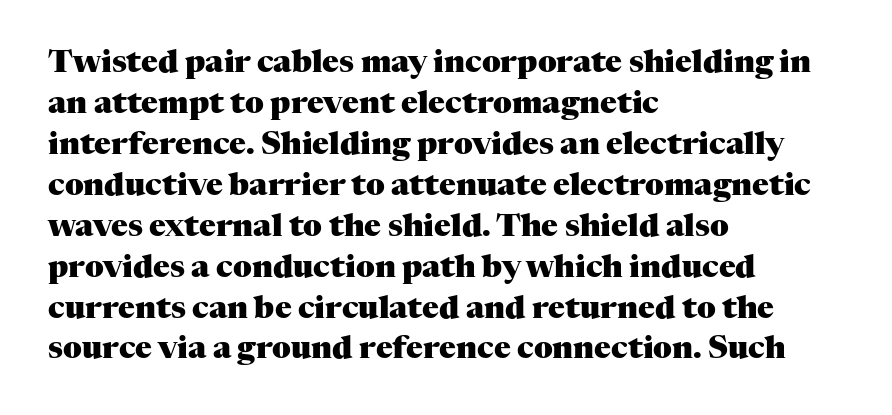
{"serif": "yes", "italic": "no", "bold": "yes", "weight": "heavy", "width": "normal", "stroke_contrast": "medium", "x_height": "medium", "monospaced": "no", "underline": "no", "align": "left", "line_spacing": "normal", "line_spacing_ratio": 1.32, "letter_spacing": "normal", "letter_spacing_em": 0.0, "glyph_px": 31}
